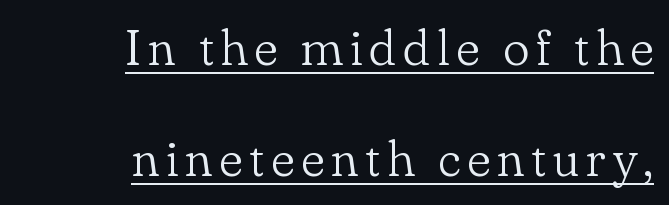
Q: Is the text bold? A: No.
Q: Is the text italic (slanted)? A: No, it is upright.
Q: Is the typeface a serif or a sans-serif typeface? A: Serif.
Q: Is the text underlined? A: Yes.
Q: How is the paragraph aligned? A: Right-aligned.
Q: Is the spacing between lines tight, normal or loose? A: Loose.
Q: Width (condensed, normal, or wide)? A: Normal.
Q: Stroke contrast? A: Low.
Q: x-height? A: Small.
Q: Monospaced? A: No.
